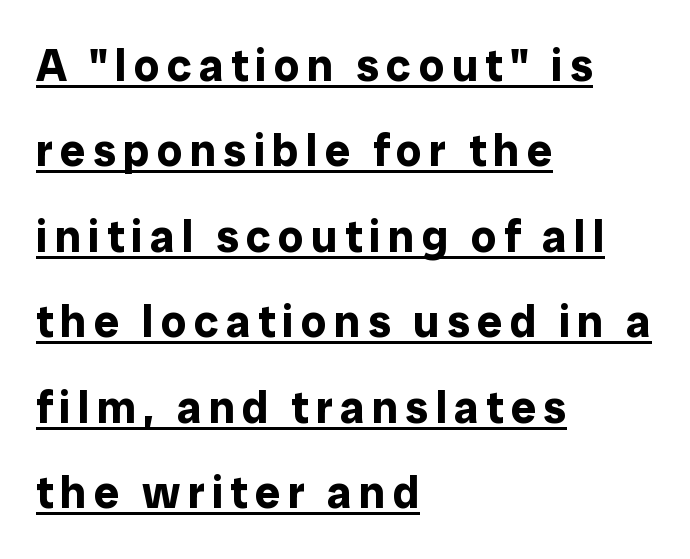
{"serif": "no", "italic": "no", "bold": "yes", "weight": "bold", "width": "normal", "stroke_contrast": "low", "x_height": "medium", "monospaced": "no", "underline": "yes", "align": "left", "line_spacing": "loose", "line_spacing_ratio": 1.9, "glyph_px": 45}
